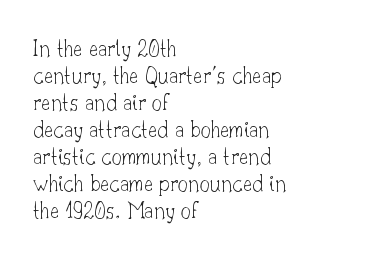
{"italic": "no", "bold": "no", "underline": "no", "align": "left", "line_spacing": "tight", "line_spacing_ratio": 1.08, "letter_spacing": "normal", "letter_spacing_em": 0.0, "glyph_px": 25}
